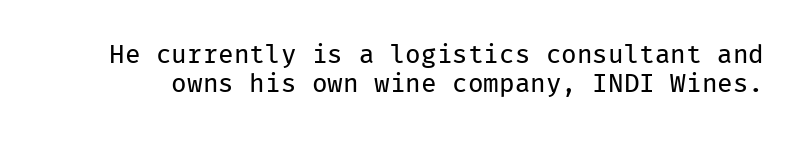
Q: Is the text bold? A: No.
Q: Is the text italic (slanted)? A: No, it is upright.
Q: Is the text underlined? A: No.
Q: Is the spacing between letters normal or unusually wide? A: Normal.
Q: Is the spacing between lines tight, normal or loose? A: Tight.
